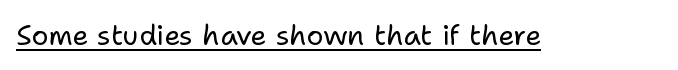
{"serif": "no", "italic": "no", "bold": "no", "weight": "regular", "width": "normal", "stroke_contrast": "low", "x_height": "medium", "monospaced": "no", "underline": "yes", "letter_spacing": "normal", "letter_spacing_em": 0.0, "glyph_px": 28}
